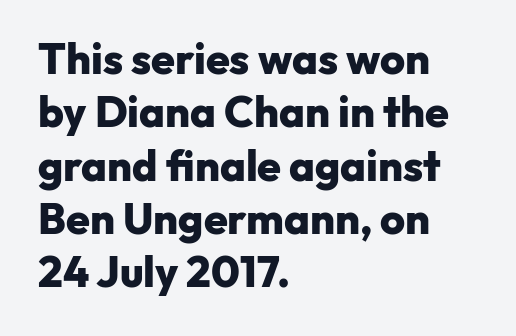
The rendering uses natural spacing where letterforms have individual widths. A dark, heavy texture on the line: the type is bold. The glyphs in this specimen are sans serif. Observe the ordinary spacing: letters are neighbours, not strangers. The foot of each line stays bare and open. Caption: multi-line text, flush left, ragged right.
